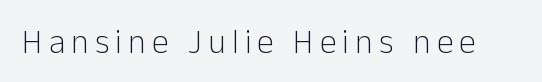
The rendering uses natural spacing where letterforms have individual widths. Nope, no serifs anywhere on these letters. Check under the words: just untouched page. This reads as an unemphasized weight, regular at the heaviest. The lettering stays uniformly vertical, giving the passage a roman look.
